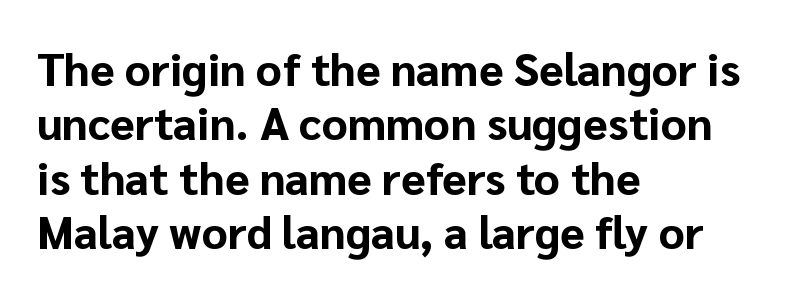
{"serif": "no", "italic": "no", "bold": "yes", "weight": "bold", "width": "normal", "stroke_contrast": "low", "x_height": "medium", "monospaced": "no", "underline": "no", "align": "left", "line_spacing_ratio": 1.21, "letter_spacing": "normal", "letter_spacing_em": 0.0, "glyph_px": 45}
